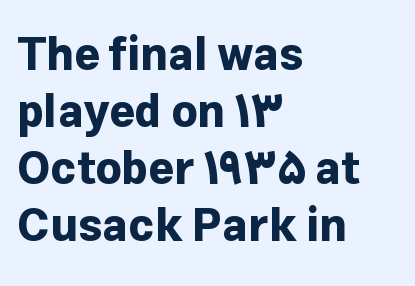
Q: Is the text bold? A: Yes.
Q: Is the text italic (slanted)? A: No, it is upright.
Q: Is the typeface a serif or a sans-serif typeface? A: Sans-serif.
Q: Is the text underlined? A: No.
Q: How is the paragraph aligned? A: Left-aligned.
Q: Is the spacing between letters normal or unusually wide? A: Normal.
Q: Is the spacing between lines tight, normal or loose? A: Normal.
Q: Width (condensed, normal, or wide)? A: Normal.
Q: Stroke contrast? A: Low.
Q: x-height? A: Medium.
Q: Monospaced? A: No.
